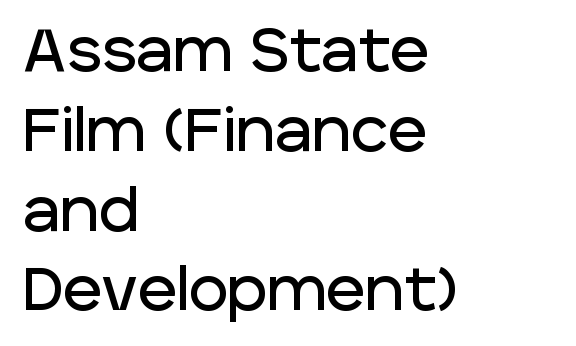
Nobody drew a line under any word here. Each word holds together tightly as a unit, with standard inter-letter gaps. Students, observe: this is what conventionally led text looks like. Rendered with straight, roman letterforms. Note the varied advance widths — an 'i' is clearly narrower than an 'm'.
